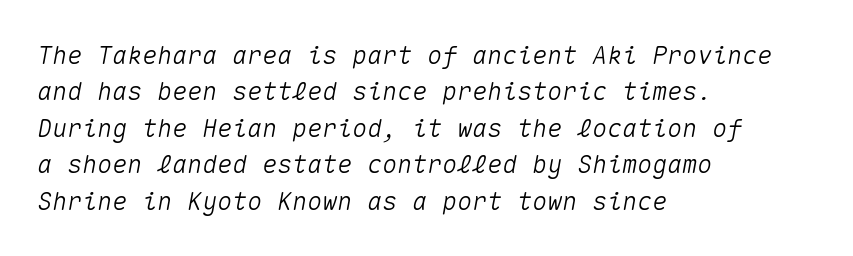
{"italic": "yes", "lean": "right", "slant_degrees": 10, "underline": "no", "align": "left", "line_spacing": "normal", "line_spacing_ratio": 1.46, "letter_spacing": "normal", "letter_spacing_em": 0.0, "glyph_px": 25}
